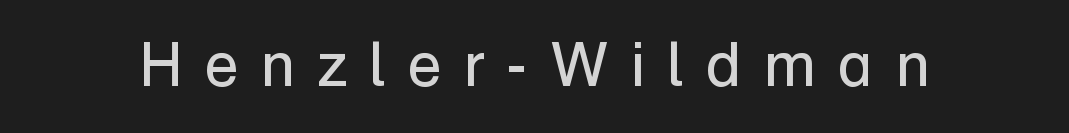
Q: Is the text bold? A: No.
Q: Is the text italic (slanted)? A: No, it is upright.
Q: Is the typeface a serif or a sans-serif typeface? A: Sans-serif.
Q: Is the text underlined? A: No.
Q: Is the spacing between letters normal or unusually wide? A: Unusually wide.
Q: Width (condensed, normal, or wide)? A: Normal.
Q: Stroke contrast? A: Low.
Q: x-height? A: Medium.
Q: Monospaced? A: No.
